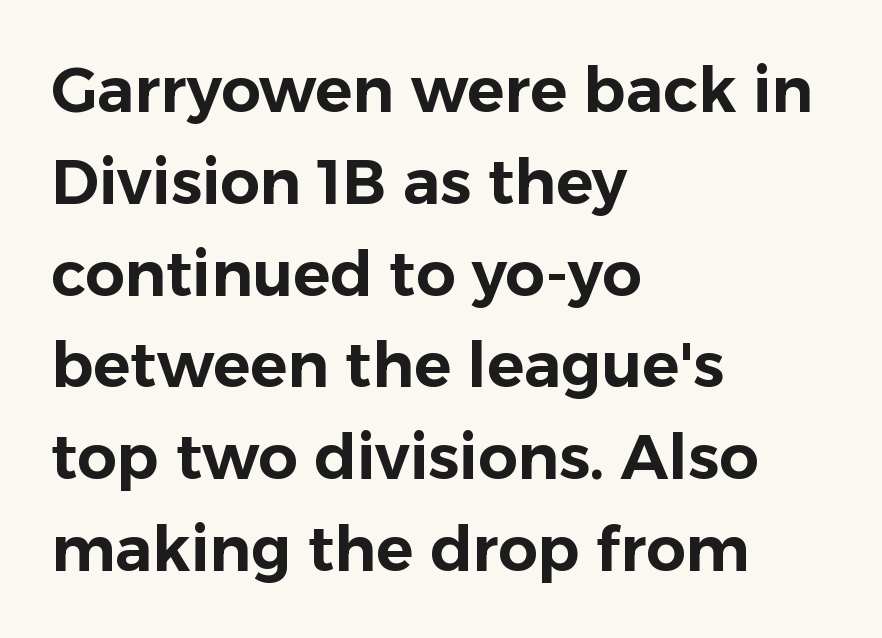
The image shows 62 px sans-serif type, upright; set left-aligned, normal line spacing (1.48x), normal letter spacing, not underlined; low stroke contrast and a medium x-height.
